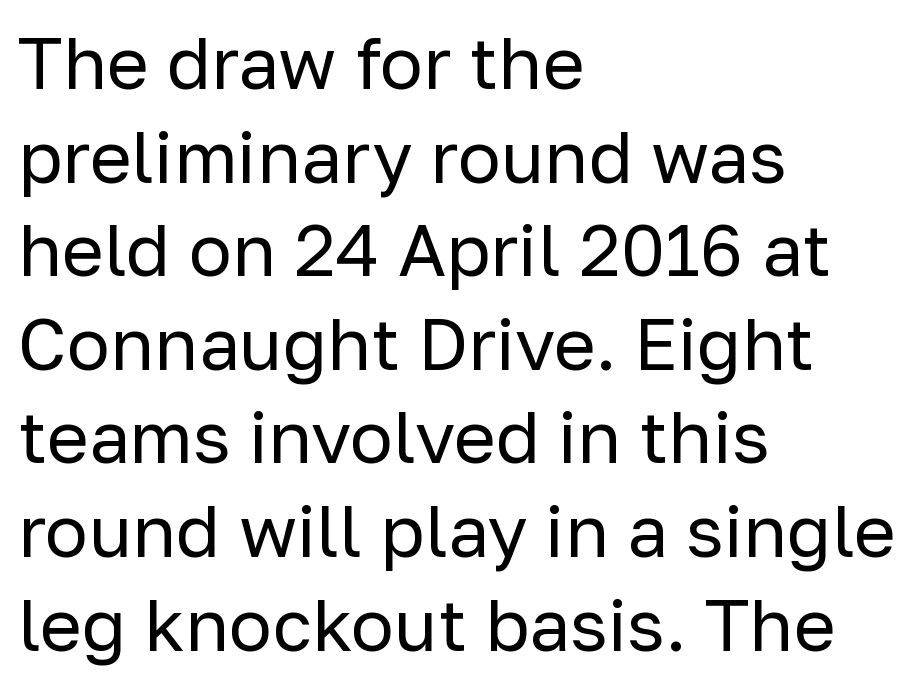
Q: Is the text bold? A: No.
Q: Is the text italic (slanted)? A: No, it is upright.
Q: Is the typeface a serif or a sans-serif typeface? A: Sans-serif.
Q: Is the text underlined? A: No.
Q: How is the paragraph aligned? A: Left-aligned.
Q: Is the spacing between letters normal or unusually wide? A: Normal.
Q: Is the spacing between lines tight, normal or loose? A: Normal.
Q: Width (condensed, normal, or wide)? A: Normal.
Q: Stroke contrast? A: Low.
Q: x-height? A: Medium.
Q: Monospaced? A: No.
